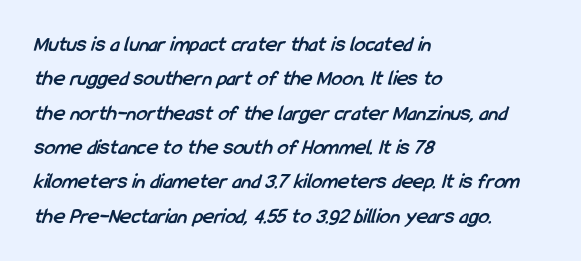
The space directly below the letters is spotless. Visually the block forms a straight wall on the left and a jagged coastline on the right. Inter-character spacing is left at the font's built-in metrics. Heavy, bold letterforms. Regular leading.
